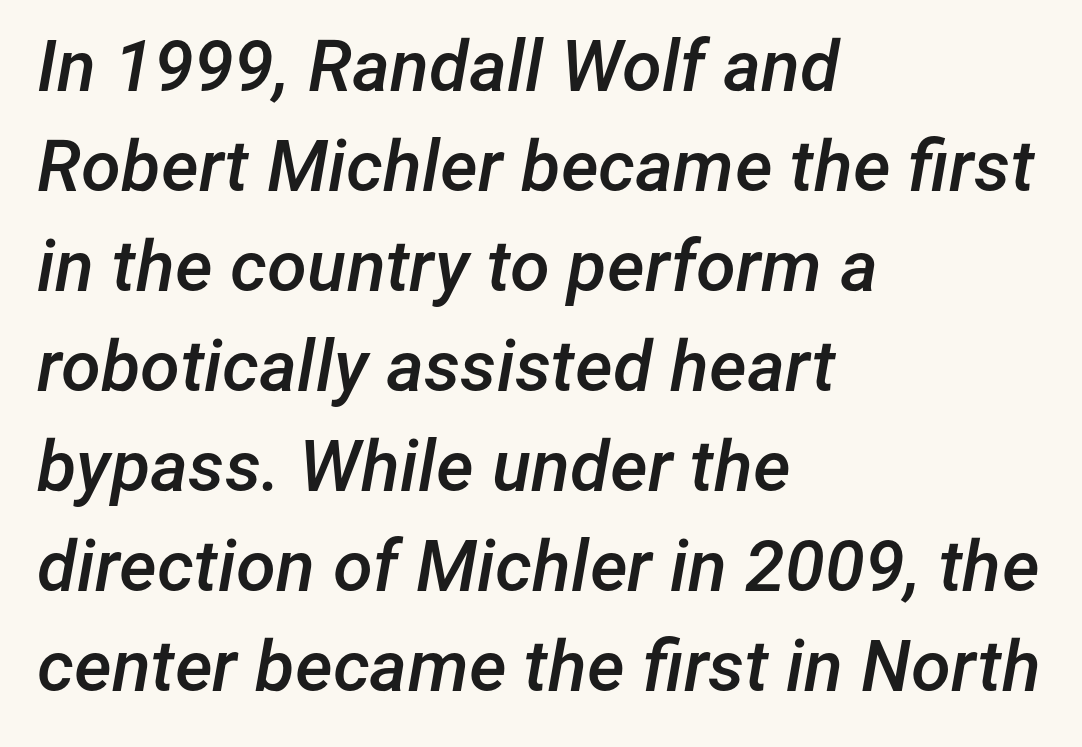
{"italic": "yes", "lean": "right", "slant_degrees": 12, "bold": "semi", "weight": "semibold", "width": "normal", "stroke_contrast": "low", "x_height": "medium", "monospaced": "no", "underline": "no", "align": "left", "line_spacing": "normal", "line_spacing_ratio": 1.39, "letter_spacing": "normal", "letter_spacing_em": 0.0, "glyph_px": 72}
